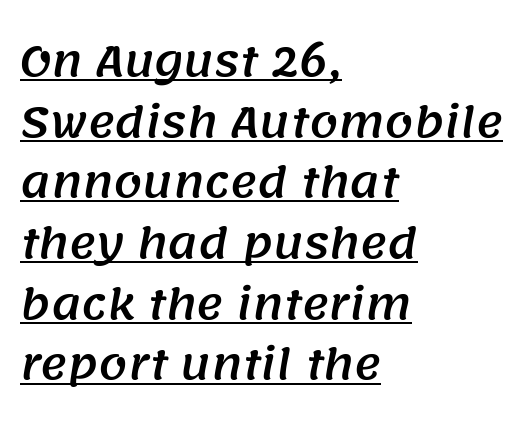
Observe the absence of serifs on each vertical stroke in this sample. Emphasis is given by a line drawn under the lettering. If you measured baseline to baseline, you'd find a middling distance. Standard letterfit; no display-style spreading of the glyphs. Character widths vary here, with narrow letters taking less room than wide ones. The passage is arranged the way most books set body copy — flush left.
